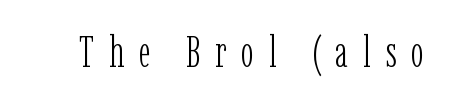
Style check: upright. The strokes are not fattened; the text isn't bold. No word sits above an underline. This sample has the flowing, uneven cadence of proportional lettering. Typographically, this falls in the serif category.
